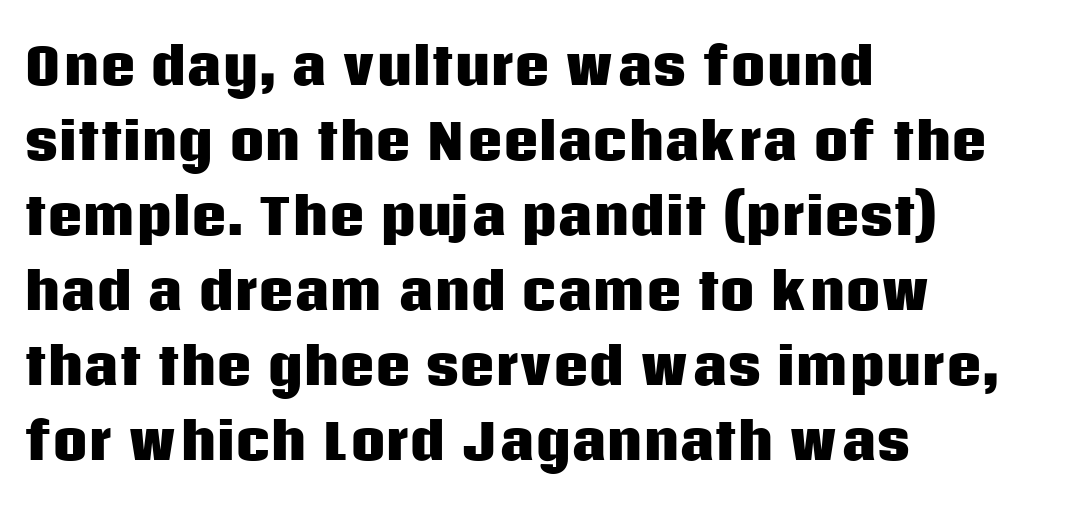
The specimen reads as upright at a glance. Proportional: the letters do not fall into vertical columns. Bare-footed words on every line. Observe the ordinary spacing: letters are neighbours, not strangers. I'd call this a sans setting — the letters go barefoot. How heavy is the stroke? Heavy — this is a bold.
